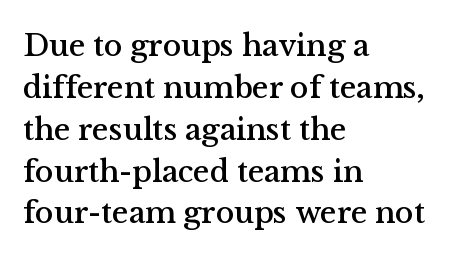
Q: Is the text italic (slanted)? A: No, it is upright.
Q: Is the typeface a serif or a sans-serif typeface? A: Serif.
Q: Is the text underlined? A: No.
Q: How is the paragraph aligned? A: Left-aligned.
Q: Is the spacing between letters normal or unusually wide? A: Normal.
Q: Is the spacing between lines tight, normal or loose? A: Normal.
Q: Width (condensed, normal, or wide)? A: Normal.
Q: Stroke contrast? A: Medium.
Q: x-height? A: Medium.
Q: Monospaced? A: No.
